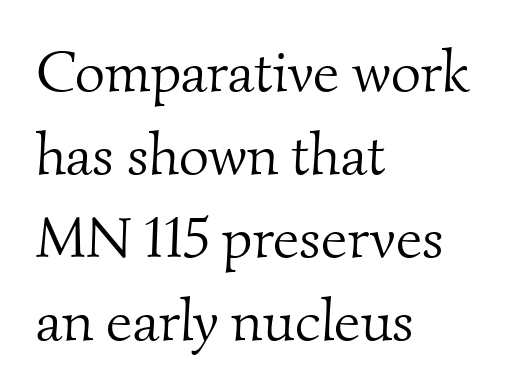
The image shows 58 px light serif type; set left-aligned, normal line spacing (1.43x), normal letter spacing, not underlined; medium stroke contrast and a small x-height.
